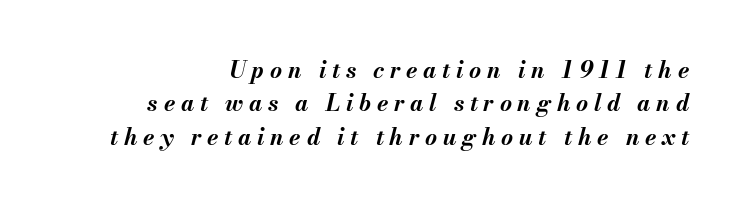
Q: Is the text bold? A: Yes.
Q: Is the text italic (slanted)? A: Yes, it leans right by about 13 degrees.
Q: Is the text underlined? A: No.
Q: Is the spacing between letters normal or unusually wide? A: Unusually wide.
Q: Is the spacing between lines tight, normal or loose? A: Normal.
